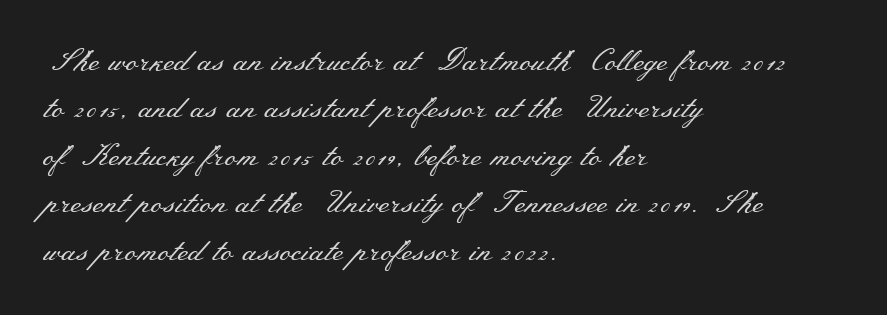
Q: Is the text bold? A: No.
Q: Is the text italic (slanted)? A: Yes.
Q: Is the typeface a serif or a sans-serif typeface? A: Serif.
Q: Is the text underlined? A: No.
Q: How is the paragraph aligned? A: Left-aligned.
Q: Is the spacing between letters normal or unusually wide? A: Normal.
Q: Is the spacing between lines tight, normal or loose? A: Normal.
Q: Width (condensed, normal, or wide)? A: Wide.
Q: Stroke contrast? A: Medium.
Q: x-height? A: Small.
Q: Monospaced? A: No.
